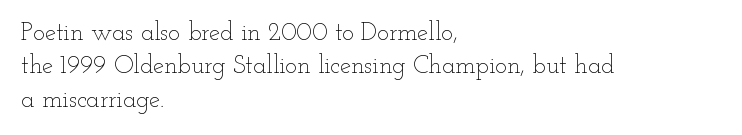
Q: Is the text bold? A: No.
Q: Is the text italic (slanted)? A: No, it is upright.
Q: Is the text underlined? A: No.
Q: How is the paragraph aligned? A: Left-aligned.
Q: Is the spacing between letters normal or unusually wide? A: Normal.
Q: Is the spacing between lines tight, normal or loose? A: Normal.
